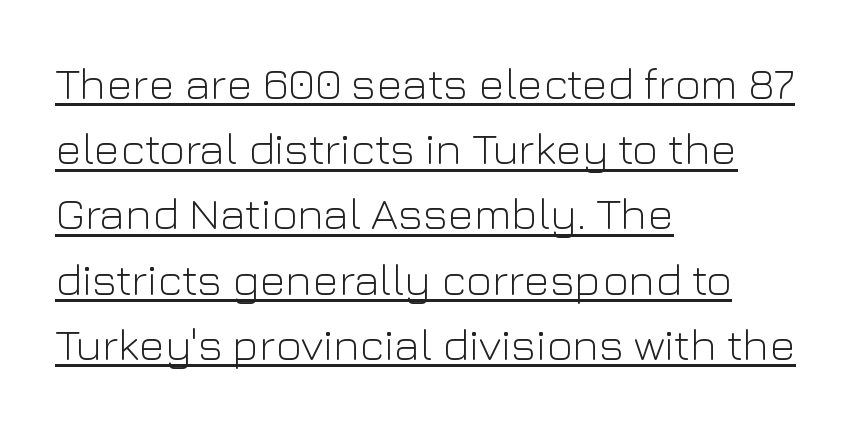
The axis of the letterforms is exactly vertical. Tracking value appears to be zero — textbook default spacing. No extra ink here — the face is not bold. The rendering uses natural spacing where letterforms have individual widths.
